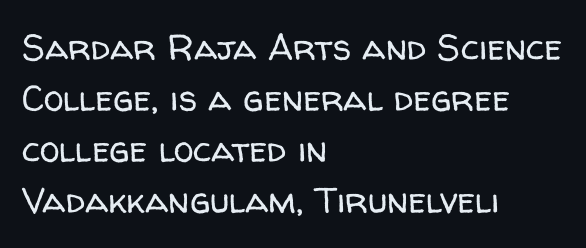
Q: Is the text bold? A: No.
Q: Is the text italic (slanted)? A: No, it is upright.
Q: Is the typeface a serif or a sans-serif typeface? A: Sans-serif.
Q: Is the text underlined? A: No.
Q: How is the paragraph aligned? A: Left-aligned.
Q: Is the spacing between letters normal or unusually wide? A: Normal.
Q: Is the spacing between lines tight, normal or loose? A: Normal.
Q: Width (condensed, normal, or wide)? A: Normal.
Q: Stroke contrast? A: Low.
Q: x-height? A: Medium.
Q: Monospaced? A: No.
